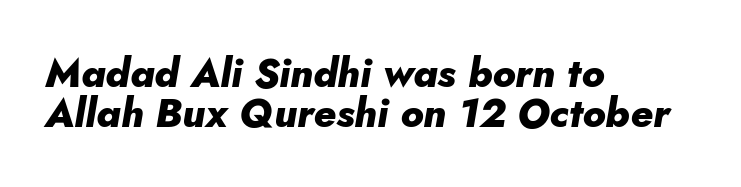
The image shows 40 px heavy type, italic (leaning right); set left-aligned, tight line spacing (1.01x), normal letter spacing, not underlined; low stroke contrast and a small x-height.
